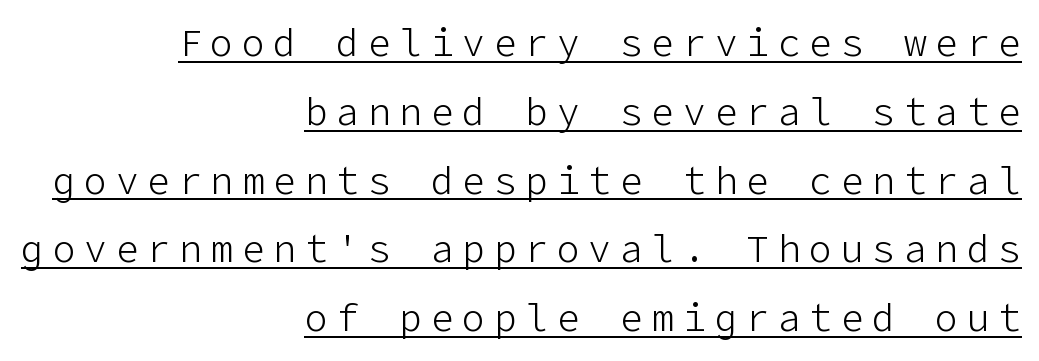
{"serif": "no", "italic": "no", "bold": "no", "weight": "light", "width": "normal", "stroke_contrast": "low", "x_height": "medium", "underline": "yes", "align": "right", "line_spacing_ratio": 1.81, "letter_spacing": "wide", "letter_spacing_em": 0.23, "glyph_px": 38}
